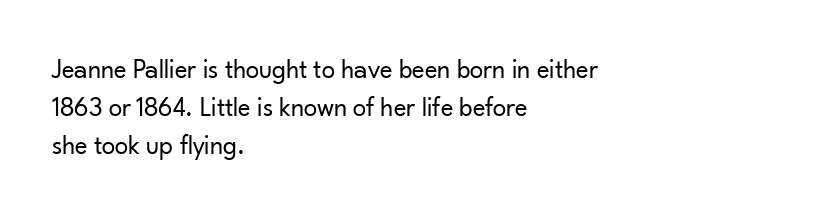
Short note: letters normally spaced. These lines are set flush left with a ragged right edge. The passage shown is not bold in any degree. Rows of type keep a routine distance in the vertical direction. This is the regular roman posture of the typeface.
